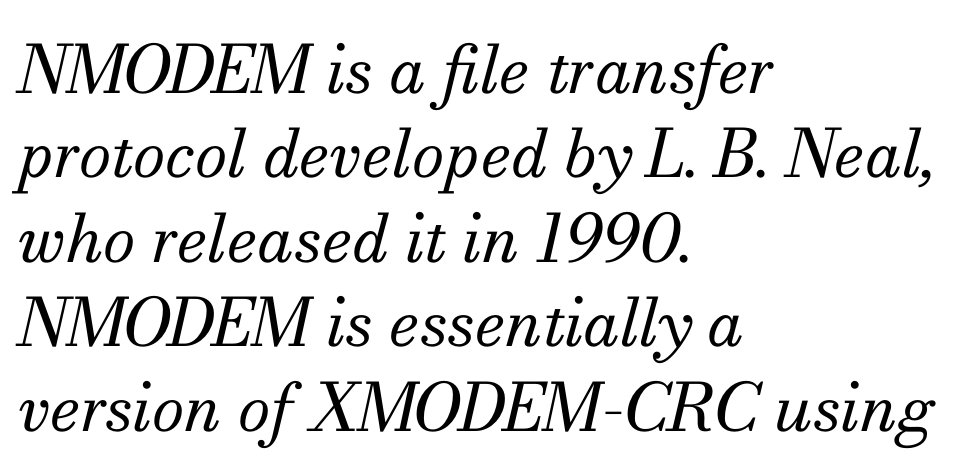
{"serif": "yes", "italic": "yes", "lean": "right", "slant_degrees": 13, "bold": "no", "weight": "regular", "width": "normal", "stroke_contrast": "medium", "x_height": "small", "monospaced": "no", "underline": "no", "align": "left", "line_spacing": "normal", "line_spacing_ratio": 1.28, "letter_spacing": "normal", "letter_spacing_em": 0.0, "glyph_px": 66}
